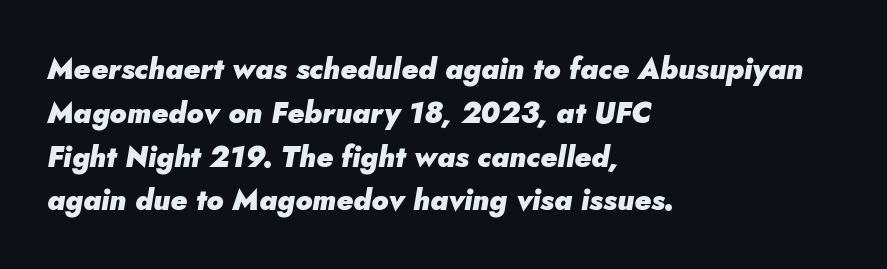
{"italic": "yes", "lean": "right", "slant_degrees": 5, "bold": "yes", "weight": "heavy", "width": "normal", "stroke_contrast": "low", "x_height": "small", "monospaced": "no", "underline": "no", "align": "left", "line_spacing": "normal", "line_spacing_ratio": 1.51, "letter_spacing": "normal", "letter_spacing_em": 0.0, "glyph_px": 29}
